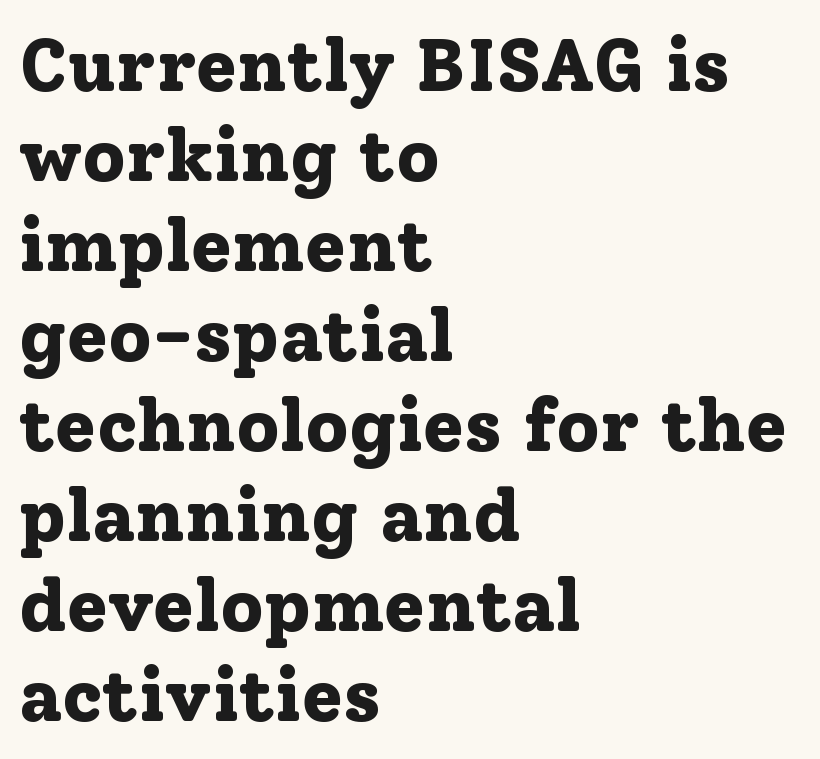
{"serif": "yes", "italic": "no", "bold": "yes", "weight": "bold", "width": "normal", "stroke_contrast": "low", "x_height": "medium", "monospaced": "no", "underline": "no", "align": "left", "line_spacing_ratio": 1.2, "letter_spacing": "normal", "letter_spacing_em": 0.0, "glyph_px": 75}
